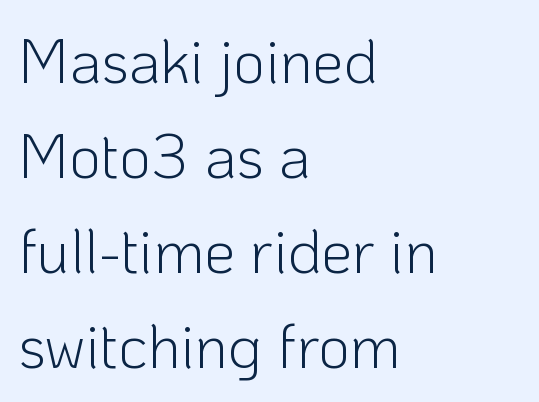
The image shows 62 px light sans-serif type, upright; set left-aligned, normal line spacing (1.53x), normal letter spacing, not underlined; low stroke contrast and a medium x-height.
